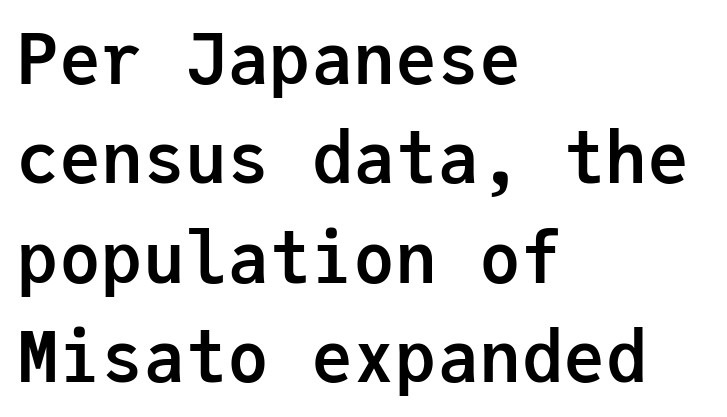
The image shows 70 px semibold sans-serif type, upright, monospaced; set left-aligned, normal line spacing (1.42x), normal letter spacing, not underlined; low stroke contrast and a medium x-height.
